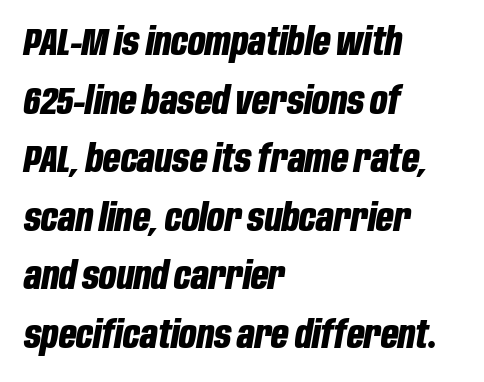
The image shows 38 px bold, condensed type, italic (leaning right); set left-aligned, normal line spacing (1.54x), normal letter spacing, not underlined; low stroke contrast and a large x-height.
